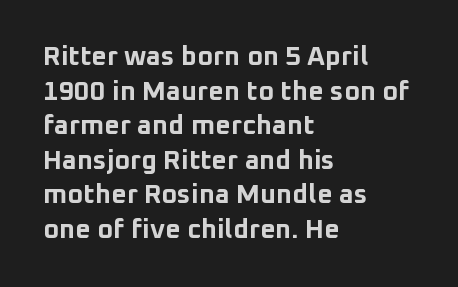
The image shows 27 px bold type, upright; set left-aligned, normal line spacing (1.28x), normal letter spacing, not underlined.
